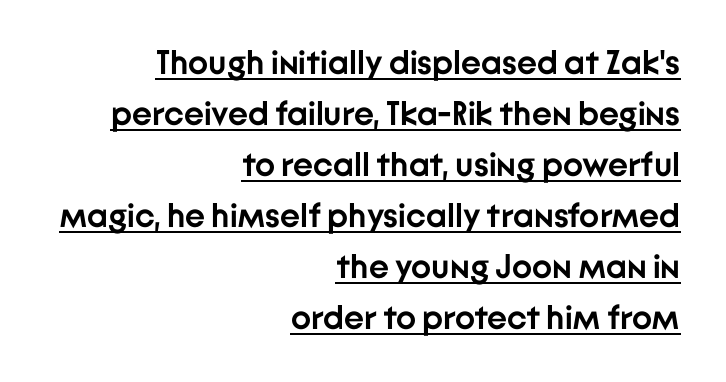
Q: Is the text bold? A: Yes.
Q: Is the text italic (slanted)? A: No, it is upright.
Q: Is the typeface a serif or a sans-serif typeface? A: Sans-serif.
Q: Is the text underlined? A: Yes.
Q: How is the paragraph aligned? A: Right-aligned.
Q: Is the spacing between letters normal or unusually wide? A: Normal.
Q: Is the spacing between lines tight, normal or loose? A: Normal.
Q: Width (condensed, normal, or wide)? A: Normal.
Q: Stroke contrast? A: Low.
Q: x-height? A: Medium.
Q: Monospaced? A: No.
